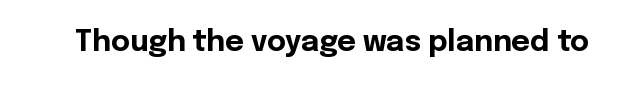
The lettering stays uniformly vertical, giving the passage a roman look. Look at the tracking — it's just the regular setting, nothing added. This is heavy type, rendered in bold. Looks like regular typesetting: each glyph gets only the width it needs. Just letters on the line, the space beneath them empty.
